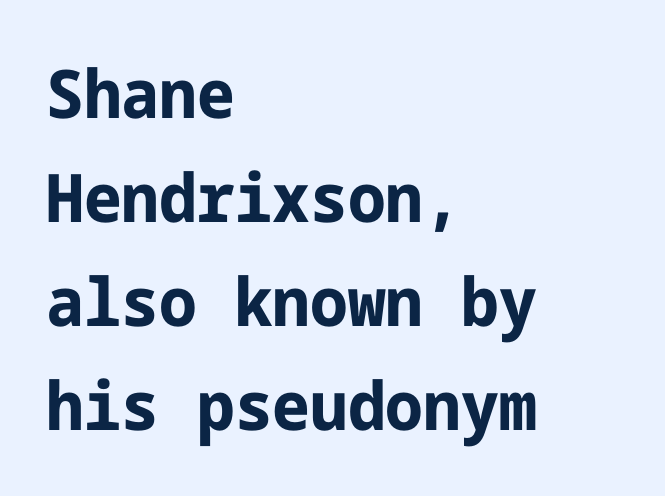
The image shows 67 px bold sans-serif type, upright; set left-aligned, normal line spacing (1.55x), normal letter spacing, not underlined; low stroke contrast and a medium x-height.
